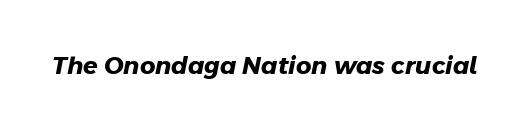
{"bold": "yes", "underline": "no", "letter_spacing": "normal", "letter_spacing_em": 0.0, "glyph_px": 24}
